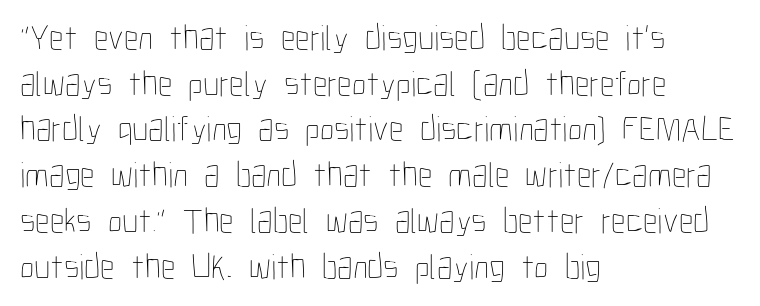
Q: Is the text bold? A: No.
Q: Is the text italic (slanted)? A: No, it is upright.
Q: Is the text underlined? A: No.
Q: How is the paragraph aligned? A: Left-aligned.
Q: Is the spacing between letters normal or unusually wide? A: Normal.
Q: Is the spacing between lines tight, normal or loose? A: Normal.
Q: Width (condensed, normal, or wide)? A: Condensed.
Q: Stroke contrast? A: Low.
Q: x-height? A: Medium.
Q: Monospaced? A: No.
